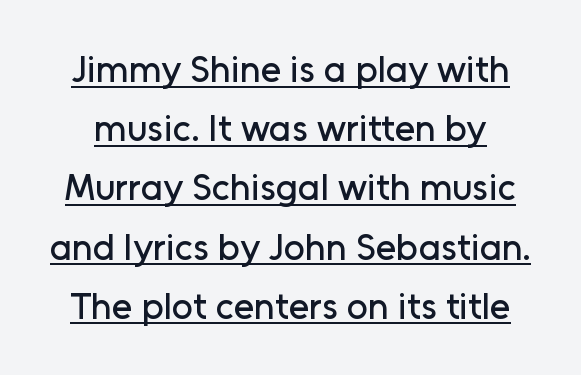
{"serif": "no", "italic": "no", "width": "normal", "stroke_contrast": "low", "x_height": "medium", "monospaced": "no", "underline": "yes", "line_spacing": "normal", "line_spacing_ratio": 1.6, "letter_spacing": "normal", "letter_spacing_em": 0.0, "glyph_px": 37}
